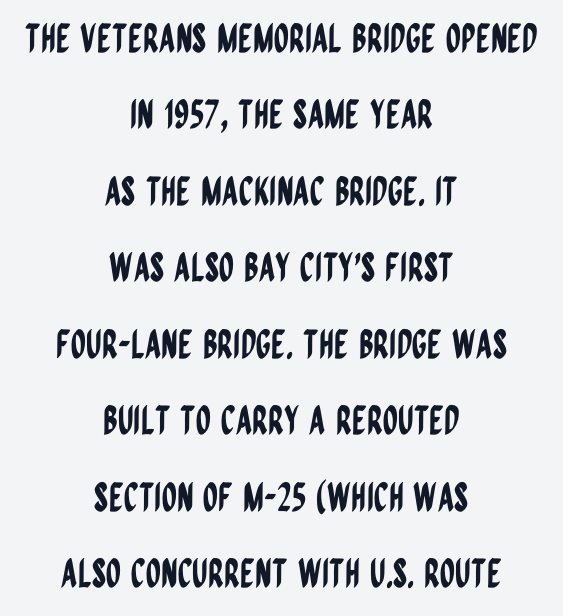
The image shows 39 px condensed sans-serif type, upright; set centered, loose line spacing (1.96x), normal letter spacing, not underlined; low stroke contrast and a large x-height.
